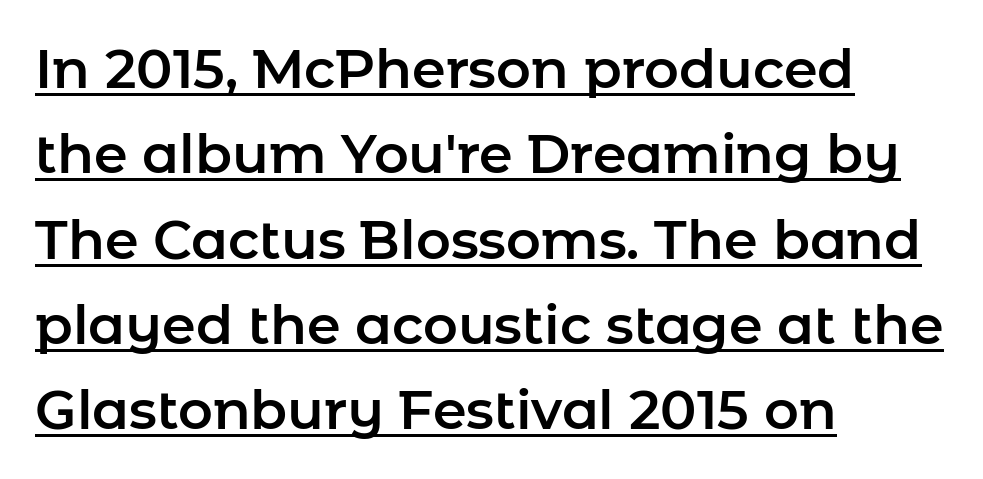
These lines are rendered in a variable-pitch font. The vertical gap from one line to the next is medium. Note: no serifs on the glyphs. Underlining? Definitely there. Default kerning and tracking; the words read as compact shapes. Italic? Not at all — the glyphs are vertical.
